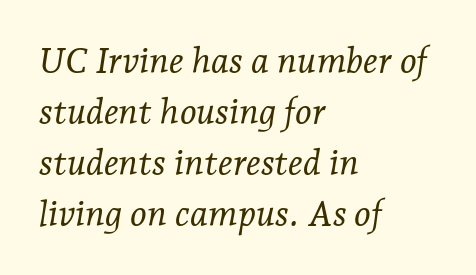
Q: Is the text bold? A: No.
Q: Is the text italic (slanted)? A: Yes, it leans right by about 7 degrees.
Q: Is the typeface a serif or a sans-serif typeface? A: Serif.
Q: Is the text underlined? A: No.
Q: How is the paragraph aligned? A: Left-aligned.
Q: Is the spacing between letters normal or unusually wide? A: Normal.
Q: Is the spacing between lines tight, normal or loose? A: Normal.
Q: Width (condensed, normal, or wide)? A: Normal.
Q: Stroke contrast? A: Low.
Q: x-height? A: Medium.
Q: Monospaced? A: No.
